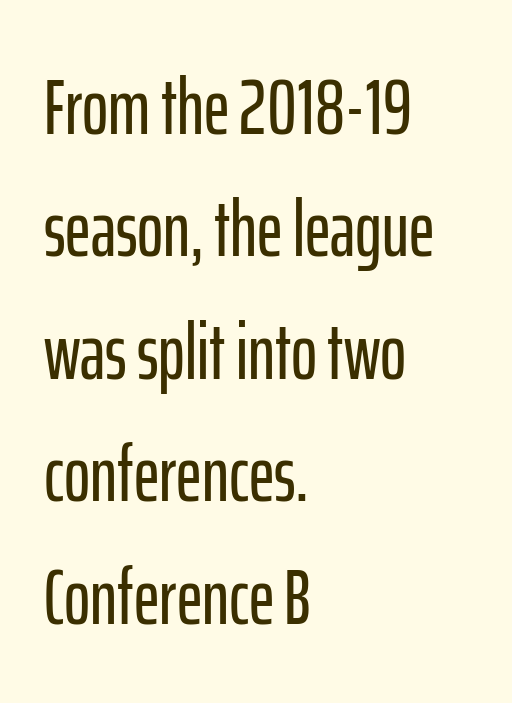
The block of text has a typical density, with ordinary space between rows. You can tell it's not italic because the verticals are truly vertical. The tracking reads as untouched default to a designer's eye. Glance below the letters and you will spot only blank space. You could not count columns in this text — the font is proportionally spaced.
